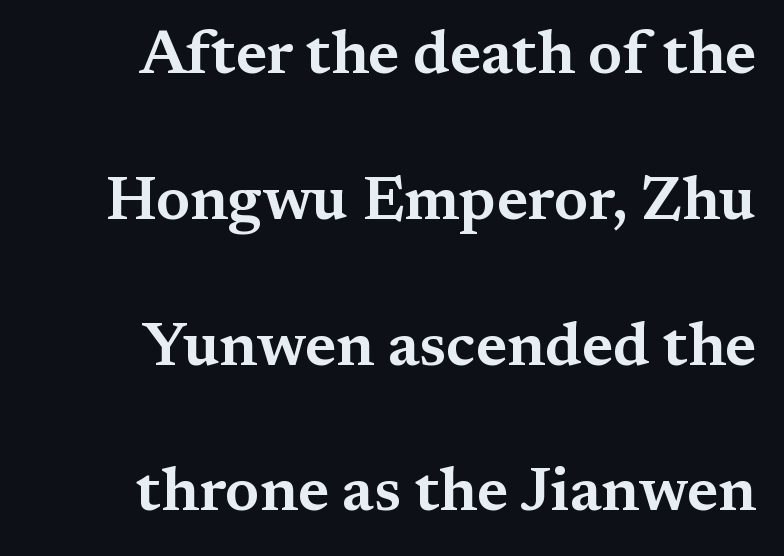
It's the straight-up-and-down kind of type. Honestly, the letter spacing is just normal — you wouldn't notice it. These lines stack with their right ends in a neat column. Is this a sans? No — the strokes have serifs. Plain, unruled lines of type. Spacing verdict: proportional, widths tailored to each character.
